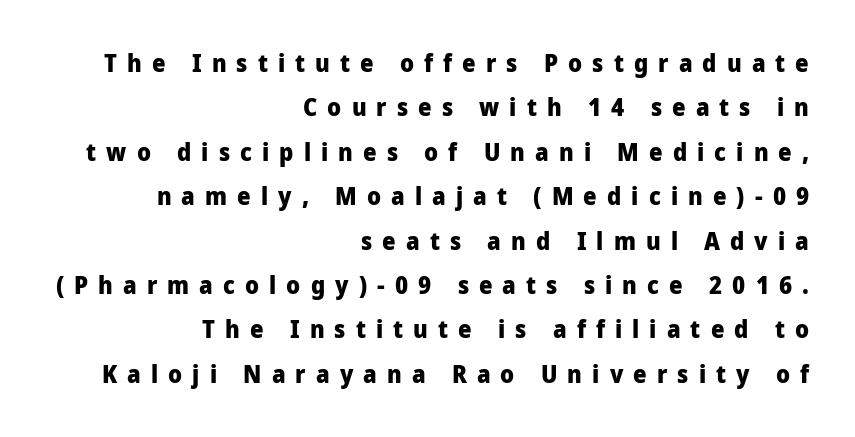
The image shows 24 px bold type, upright; set right-aligned, line spacing 1.85x, unusually wide letter spacing (+0.42 em), not underlined.
